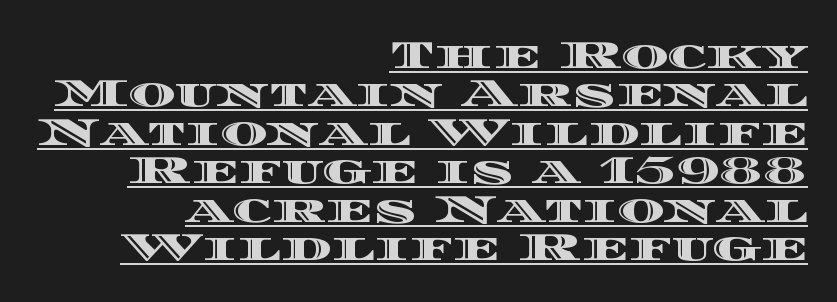
{"italic": "no", "width": "wide", "x_height": "large", "monospaced": "no", "underline": "yes", "align": "right", "line_spacing": "tight", "line_spacing_ratio": 0.96, "letter_spacing": "normal", "letter_spacing_em": 0.0, "glyph_px": 40}
